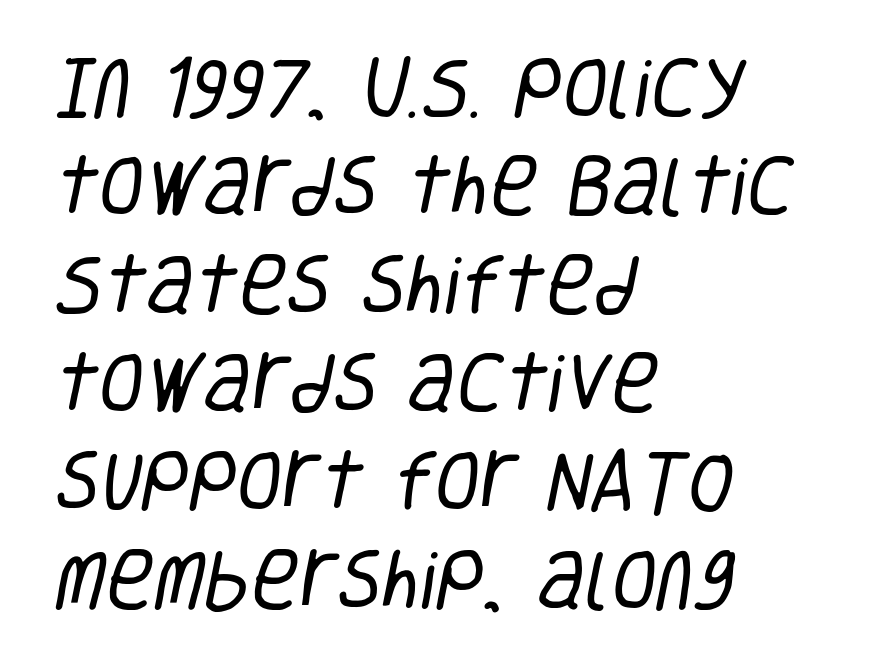
Ink coverage per letter is moderate at most. Spacing verdict: proportional, widths tailored to each character. The glyphs in this specimen are sans serif. If you measured baseline to baseline, you'd find a middling distance.
